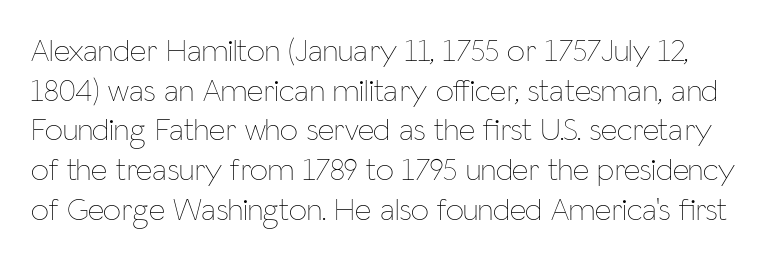
{"italic": "no", "bold": "no", "weight": "thin", "width": "condensed", "stroke_contrast": "low", "x_height": "medium", "monospaced": "no", "underline": "no", "line_spacing_ratio": 1.24, "letter_spacing": "normal", "letter_spacing_em": 0.0, "glyph_px": 32}
